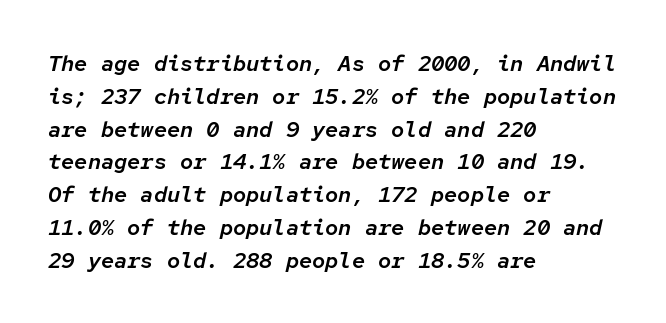
Q: Is the text italic (slanted)? A: Yes, it leans right by about 12 degrees.
Q: Is the text underlined? A: No.
Q: How is the paragraph aligned? A: Left-aligned.
Q: Is the spacing between letters normal or unusually wide? A: Normal.
Q: Is the spacing between lines tight, normal or loose? A: Normal.
